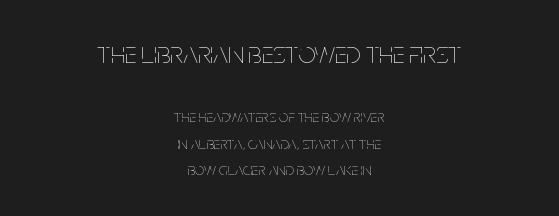
The image shows 30 px thin, condensed type, upright; set centered, normal line spacing (1.55x), normal letter spacing, not underlined; the first (top) block is 1.76x larger; low stroke contrast and a large x-height.
